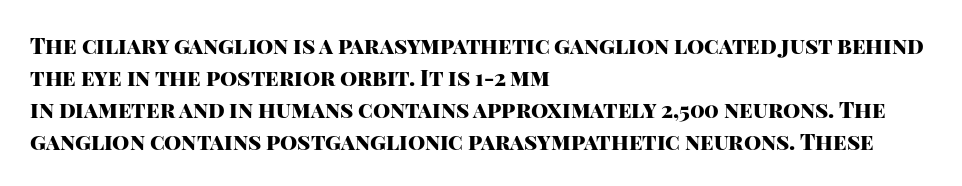
Q: Is the text bold? A: Yes.
Q: Is the text italic (slanted)? A: No, it is upright.
Q: Is the text underlined? A: No.
Q: How is the paragraph aligned? A: Left-aligned.
Q: Is the spacing between letters normal or unusually wide? A: Normal.
Q: Is the spacing between lines tight, normal or loose? A: Normal.
